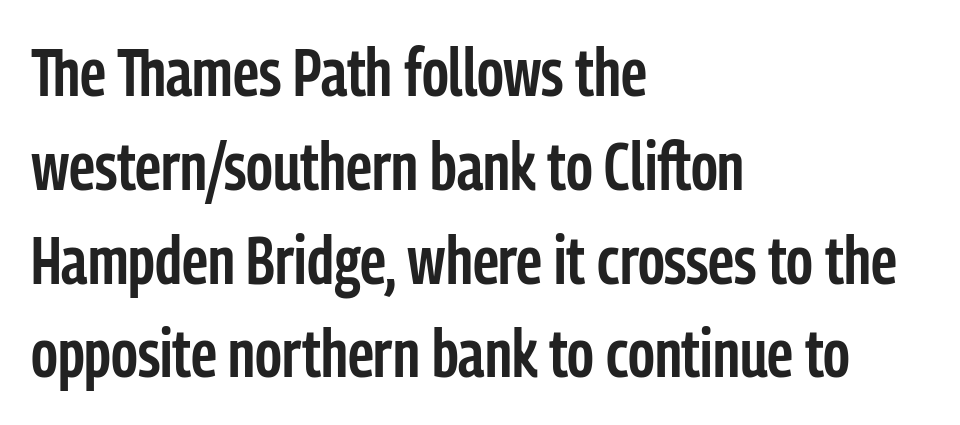
{"serif": "no", "italic": "no", "bold": "semi", "weight": "semibold", "width": "condensed", "stroke_contrast": "low", "x_height": "medium", "monospaced": "no", "underline": "no", "align": "left", "line_spacing": "normal", "line_spacing_ratio": 1.4, "letter_spacing": "normal", "letter_spacing_em": 0.0, "glyph_px": 67}
